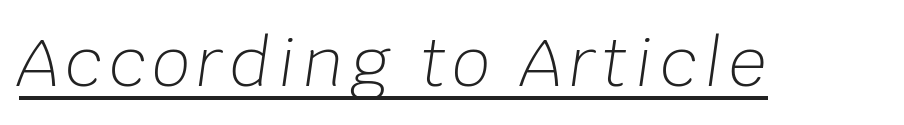
Q: Is the text bold? A: No.
Q: Is the text italic (slanted)? A: Yes, it leans right by about 8 degrees.
Q: Is the text underlined? A: Yes.
Q: Width (condensed, normal, or wide)? A: Normal.
Q: Stroke contrast? A: Low.
Q: x-height? A: Large.
Q: Monospaced? A: No.
